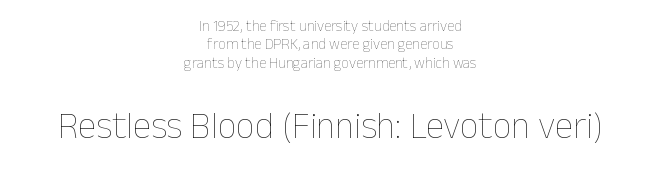
The image shows 37 px thin type, upright; set centered, line spacing 1.23x, normal letter spacing, not underlined; the second (bottom) block is 2.47x larger; low stroke contrast and a medium x-height.
